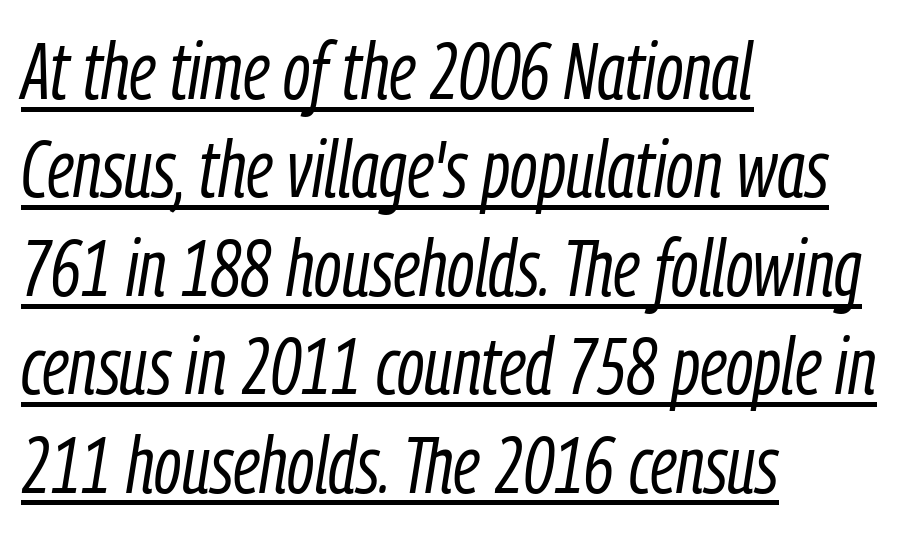
These lines are rendered in a variable-pitch font. Honestly, the letter spacing is just normal — you wouldn't notice it. Rendered with sloped, italic letterforms. The setting favours the left margin, as ordinary paragraphs usually do. Each stroke keeps to a modest, everyday thickness or less.
